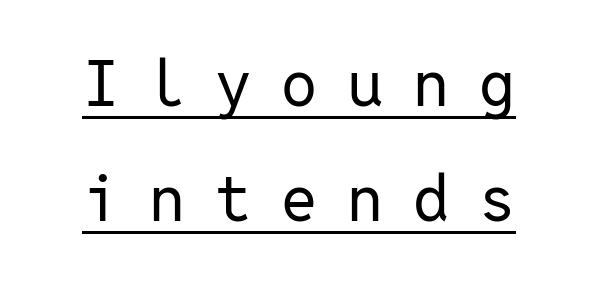
Q: Is the text bold? A: No.
Q: Is the text italic (slanted)? A: No, it is upright.
Q: Is the typeface a serif or a sans-serif typeface? A: Sans-serif.
Q: Is the text underlined? A: Yes.
Q: How is the paragraph aligned? A: Centered.
Q: Is the spacing between letters normal or unusually wide? A: Unusually wide.
Q: Width (condensed, normal, or wide)? A: Normal.
Q: Stroke contrast? A: Low.
Q: x-height? A: Medium.
Q: Monospaced? A: Yes.
